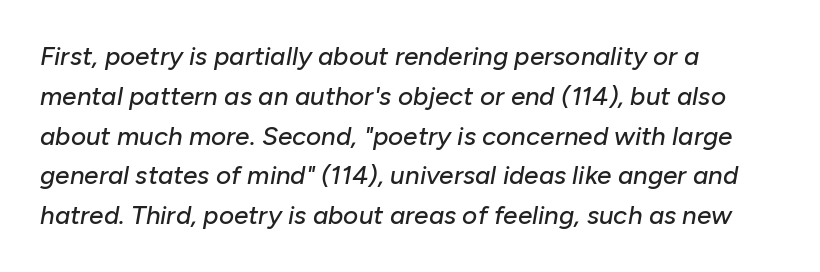
The image shows 26 px text type, italic (leaning right); set left-aligned, normal line spacing (1.53x), normal letter spacing, not underlined.
